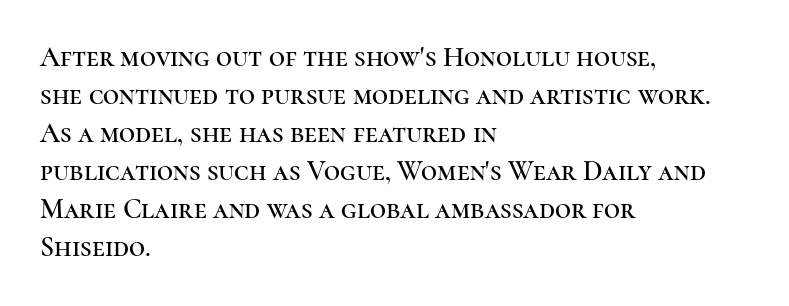
The face used here is proportionally spaced, like ordinary book or web type. Baseline-to-baseline distance is the conventional proportion of letter height. Check where the strokes stop: tiny serifs finish them off. This is roman type, the default non-slanted kind. All the whitespace from short lines collects on the right. Words appear dense and cohesive because spacing is normal.
